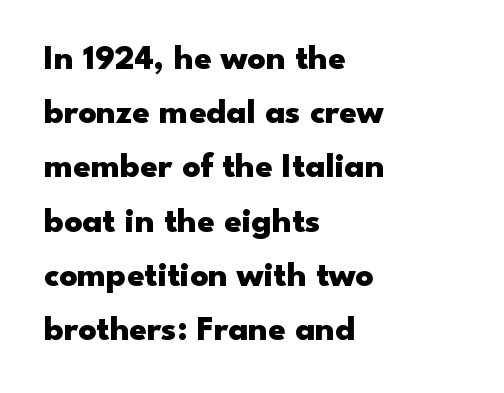
{"serif": "no", "italic": "no", "bold": "yes", "weight": "heavy", "width": "wide", "stroke_contrast": "low", "x_height": "small", "monospaced": "no", "underline": "no", "align": "left", "line_spacing": "normal", "line_spacing_ratio": 1.55, "letter_spacing": "normal", "letter_spacing_em": 0.0, "glyph_px": 35}
